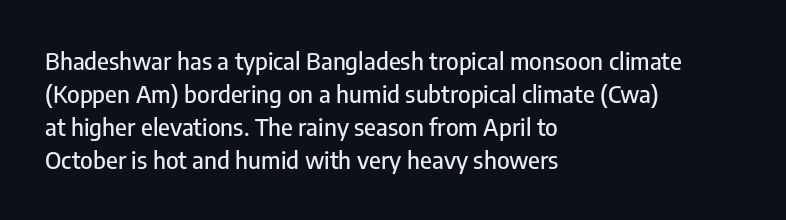
The image shows 24 px text type, upright; set left-aligned, normal line spacing (1.37x), normal letter spacing, not underlined.
